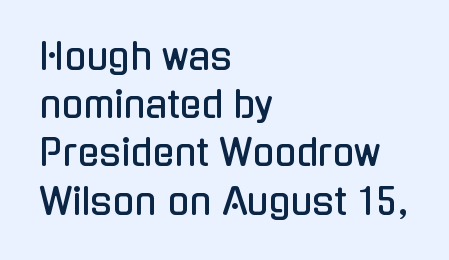
Q: Is the text italic (slanted)? A: No, it is upright.
Q: Is the typeface a serif or a sans-serif typeface? A: Sans-serif.
Q: Is the text underlined? A: No.
Q: How is the paragraph aligned? A: Left-aligned.
Q: Is the spacing between letters normal or unusually wide? A: Normal.
Q: Is the spacing between lines tight, normal or loose? A: Normal.
Q: Width (condensed, normal, or wide)? A: Condensed.
Q: Stroke contrast? A: Low.
Q: x-height? A: Medium.
Q: Monospaced? A: No.
